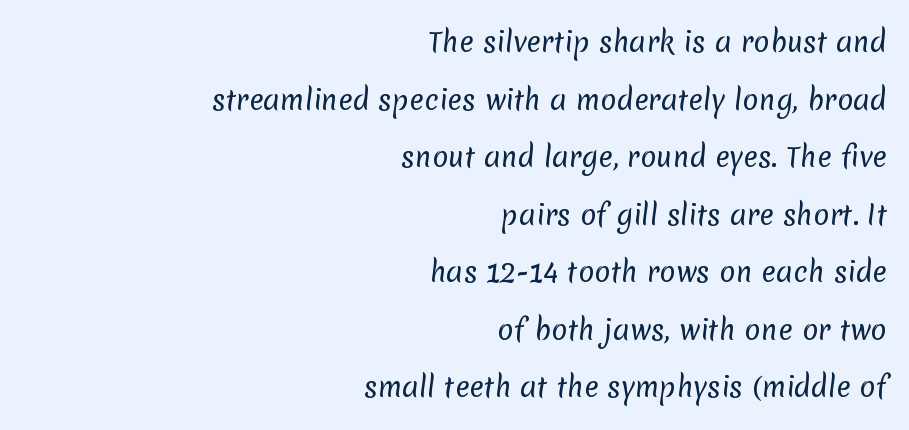
{"bold": "no", "underline": "no", "align": "right", "line_spacing": "loose", "line_spacing_ratio": 2.13, "letter_spacing": "normal", "letter_spacing_em": 0.0, "glyph_px": 27}
